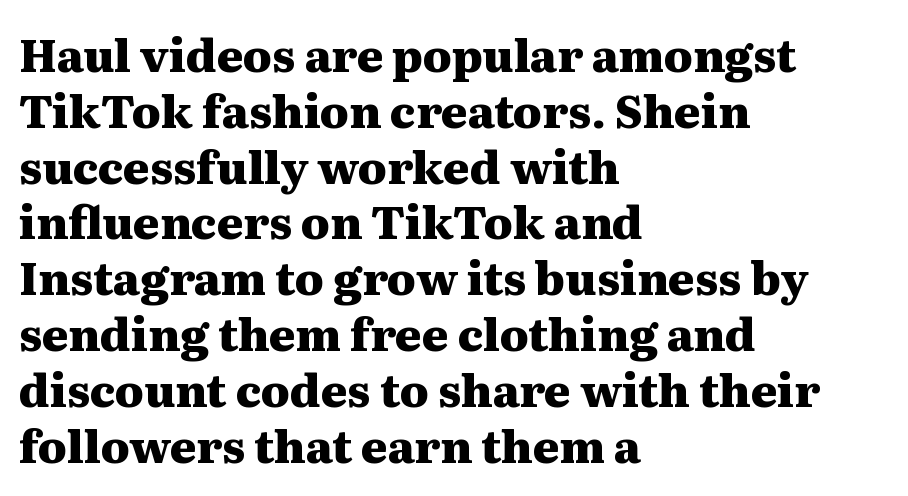
The image shows 45 px heavy, wide serif type, upright; set left-aligned, line spacing 1.24x, normal letter spacing, not underlined; medium stroke contrast and a medium x-height.
